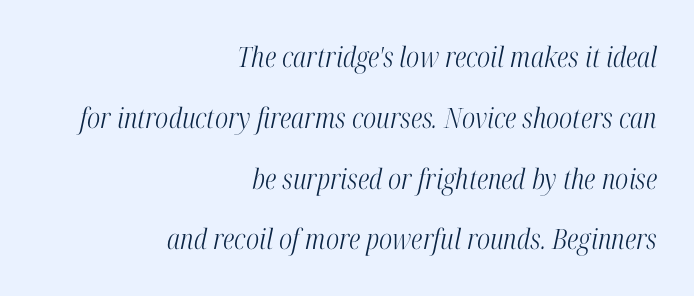
Q: Is the text bold? A: No.
Q: Is the text italic (slanted)? A: Yes, it leans right by about 12 degrees.
Q: Is the typeface a serif or a sans-serif typeface? A: Serif.
Q: Is the text underlined? A: No.
Q: How is the paragraph aligned? A: Right-aligned.
Q: Is the spacing between letters normal or unusually wide? A: Normal.
Q: Is the spacing between lines tight, normal or loose? A: Loose.
Q: Width (condensed, normal, or wide)? A: Condensed.
Q: Stroke contrast? A: High.
Q: x-height? A: Medium.
Q: Monospaced? A: No.
